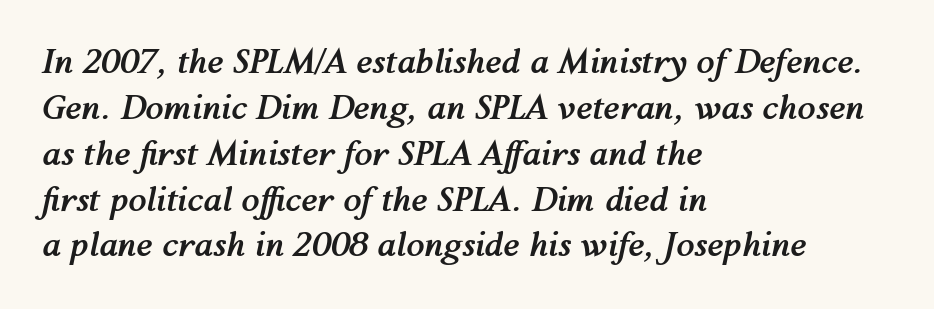
Emphasis-style slanted type is in use. The rag falls on the right side of this text block. The rows are spaced the way most documents space them. Underline: absent.
